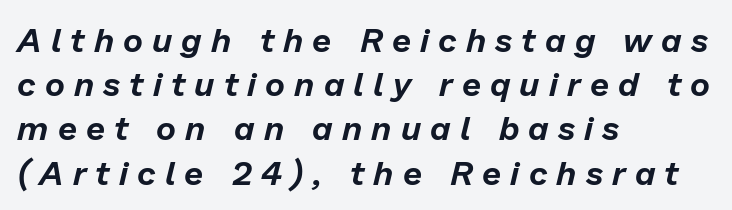
The image shows 34 px text type, italic (leaning right); set left-aligned, normal line spacing (1.3x), unusually wide letter spacing (+0.27 em), not underlined; low stroke contrast and a medium x-height.
